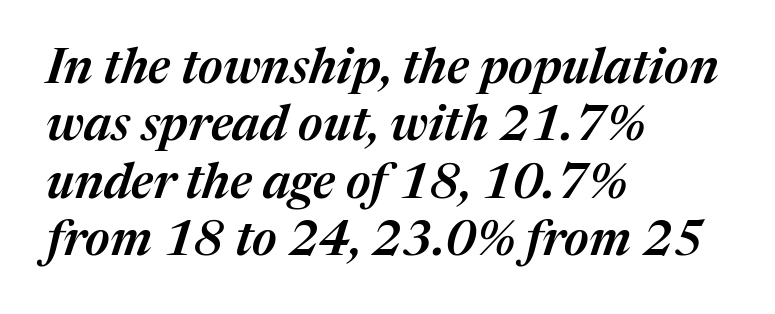
{"italic": "yes", "lean": "right", "slant_degrees": 17, "bold": "semi", "weight": "semibold", "width": "normal", "stroke_contrast": "medium", "x_height": "medium", "monospaced": "no", "underline": "no", "align": "left", "line_spacing_ratio": 1.17, "letter_spacing": "normal", "letter_spacing_em": 0.0, "glyph_px": 49}
